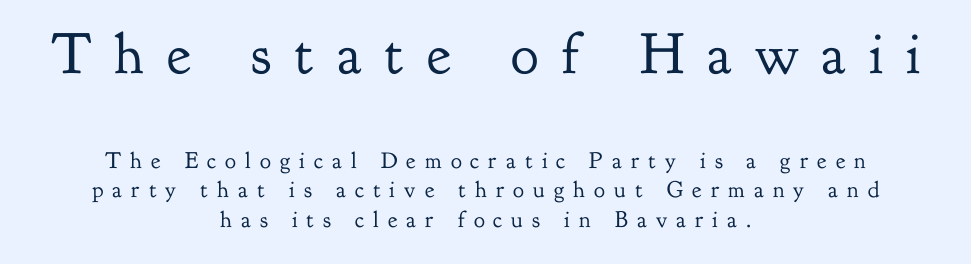
The image shows 58 px regular-weight serif type, upright; set centered, normal line spacing (1.28x), unusually wide letter spacing (+0.4 em), not underlined; the first (top) block is 2.52x larger; low stroke contrast and a small x-height.
